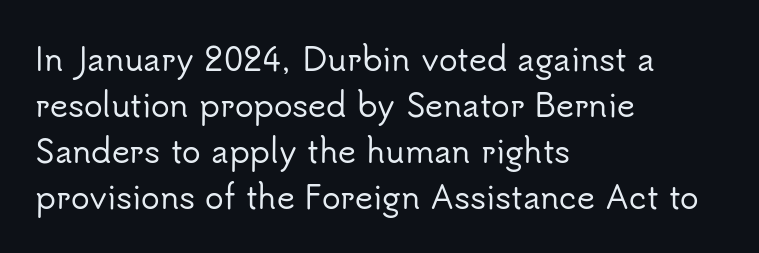
The image shows 31 px sans-serif type, upright; set left-aligned, normal line spacing (1.48x), normal letter spacing, not underlined; low stroke contrast and a small x-height.
